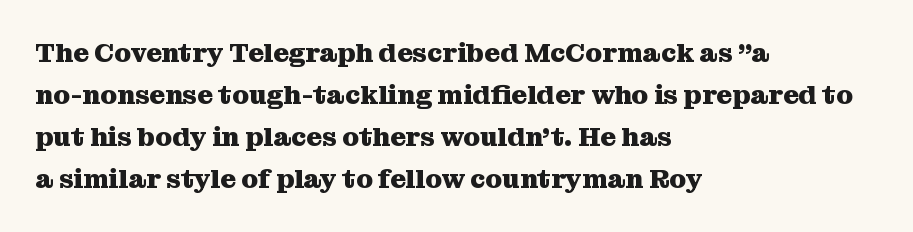
The image shows 27 px bold type, upright; set left-aligned, normal line spacing (1.55x), normal letter spacing, not underlined.
